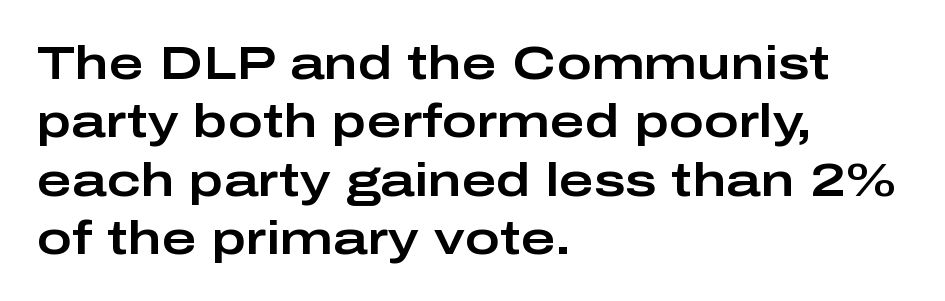
The tracking reads as untouched default to a designer's eye. Proportional: the letters do not fall into vertical columns. Underline: absent. Stroke terminals: plain, sans-serif. In CSS terms this would be text-align: left. Posture: vertical.
